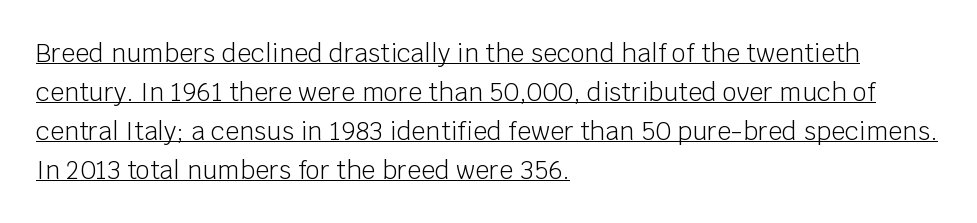
The image shows 25 px text type, upright; set left-aligned, normal line spacing (1.56x), normal letter spacing, underlined.
